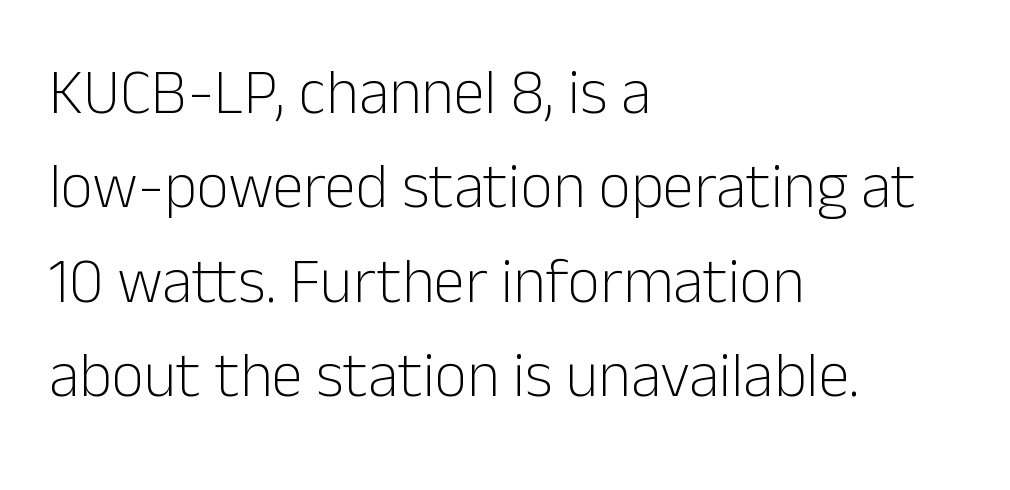
Has an underline been added? It has not. Caption: standard tracking, unaltered. The type family on display is of the sans-serif kind. If you drew a line through each stem, it would be perfectly vertical.
